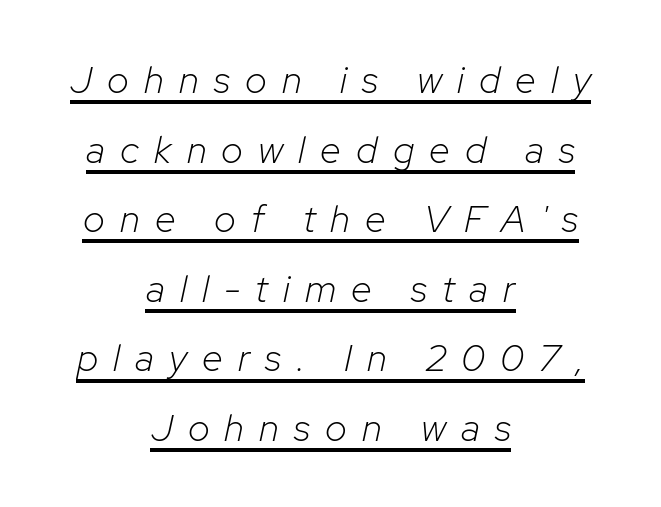
{"italic": "yes", "lean": "right", "slant_degrees": 12, "bold": "no", "weight": "light", "width": "normal", "stroke_contrast": "low", "x_height": "medium", "monospaced": "no", "underline": "yes", "align": "center", "line_spacing_ratio": 1.83, "letter_spacing": "wide", "letter_spacing_em": 0.4, "glyph_px": 38}
